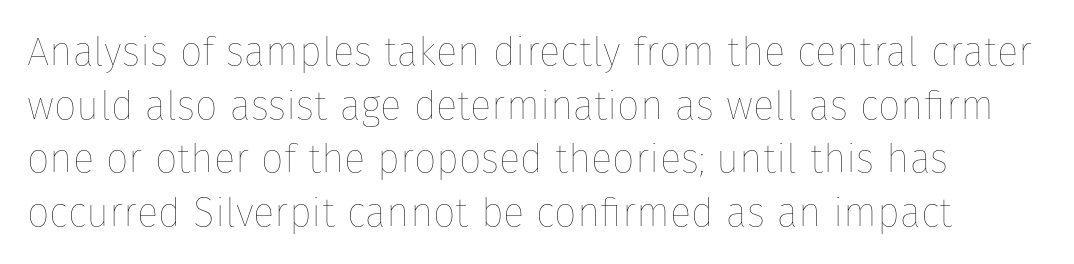
The image shows 40 px thin type, upright; set normal line spacing (1.34x), normal letter spacing, not underlined; low stroke contrast and a medium x-height.
